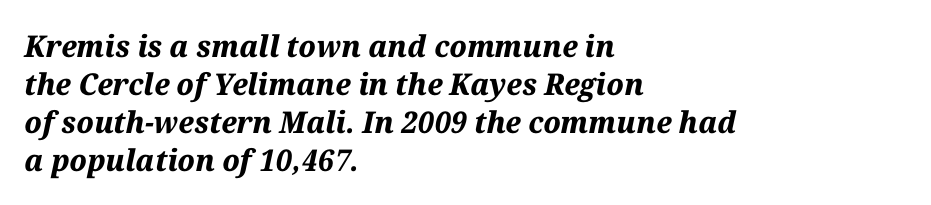
The image shows 30 px bold type, italic (leaning right); set left-aligned, normal line spacing (1.27x), normal letter spacing, not underlined; medium stroke contrast and a medium x-height.
